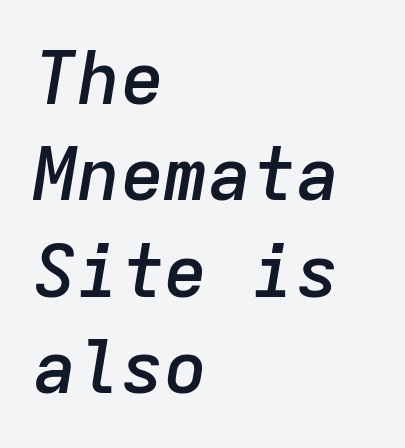
{"italic": "yes", "lean": "right", "slant_degrees": 9, "bold": "semi", "weight": "semibold", "width": "normal", "stroke_contrast": "low", "x_height": "medium", "monospaced": "yes", "underline": "no", "align": "left", "line_spacing": "normal", "line_spacing_ratio": 1.32, "letter_spacing": "normal", "letter_spacing_em": 0.0, "glyph_px": 73}
